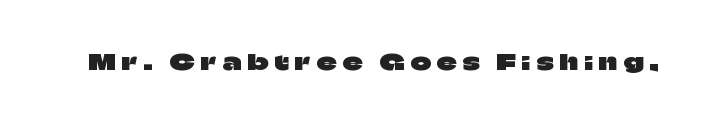
You can tell it's not italic because the verticals are truly vertical. The gap between lines stays unmarked. Display-style spreading of the glyphs; the letterfit is very open.
